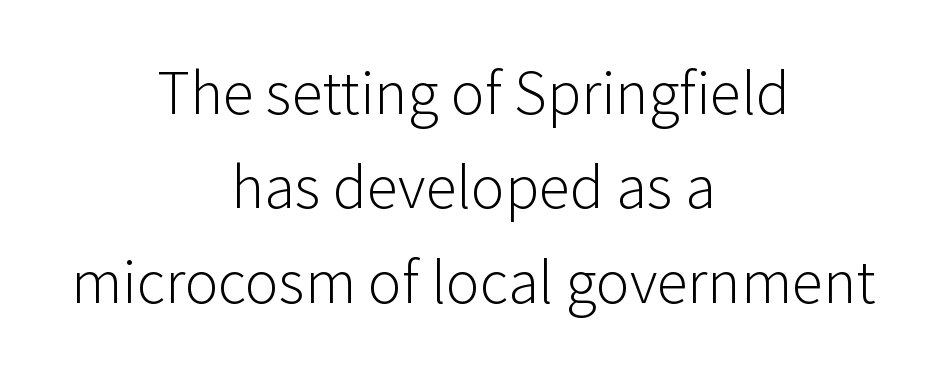
Is this a fixed-width face? No — the glyphs have proportional, varying widths. Compared with typical body copy, the letter spacing here is the same. Glance below the letters and you will spot only blank space. Caption: multi-line text, centered on the measure. Is the stroke heavy? The answer is a plain regular-or-lighter. Nope, not italic — everything's standing straight.
